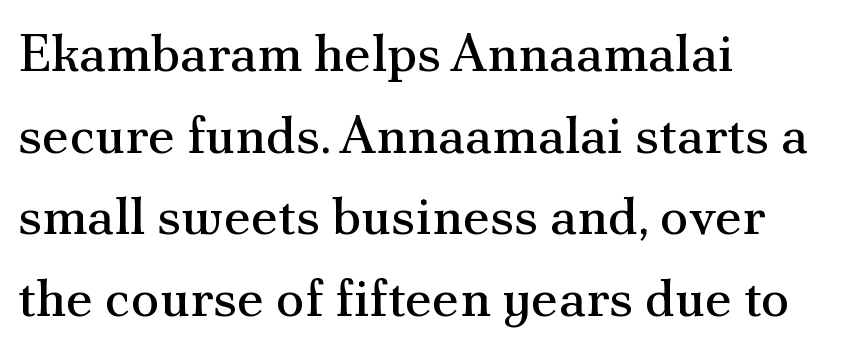
{"serif": "yes", "italic": "no", "bold": "no", "weight": "regular", "width": "normal", "stroke_contrast": "medium", "x_height": "small", "monospaced": "no", "underline": "no", "align": "left", "line_spacing": "normal", "line_spacing_ratio": 1.54, "letter_spacing": "normal", "letter_spacing_em": 0.0, "glyph_px": 53}
